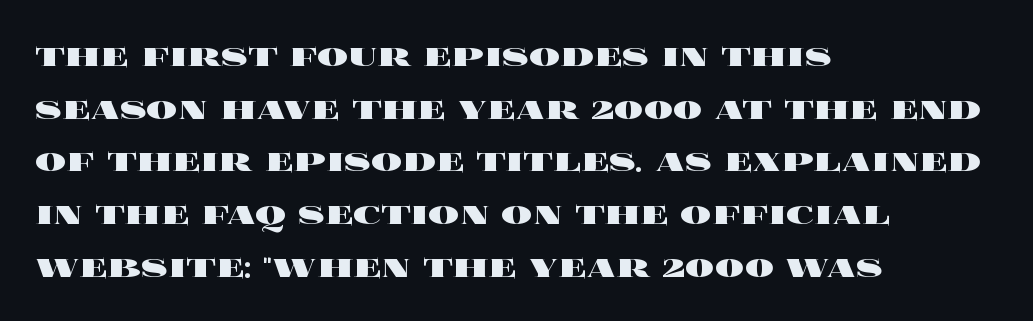
The image shows 39 px heavy, wide type, upright; set left-aligned, normal line spacing (1.35x), normal letter spacing, not underlined; a large x-height.
